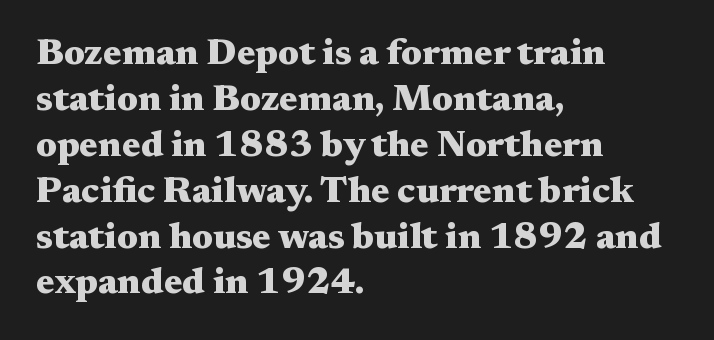
The passage shown is typed in a proportional face where columns would drift. The letters carry serifs — small finishing strokes at the ends of their stems. The specimen omits any rule beneath the text block's lines. Italic: no, the glyphs are upright roman. The compositor pushed each line to the left boundary. Every letter is thick-stroked: bold, no question.
